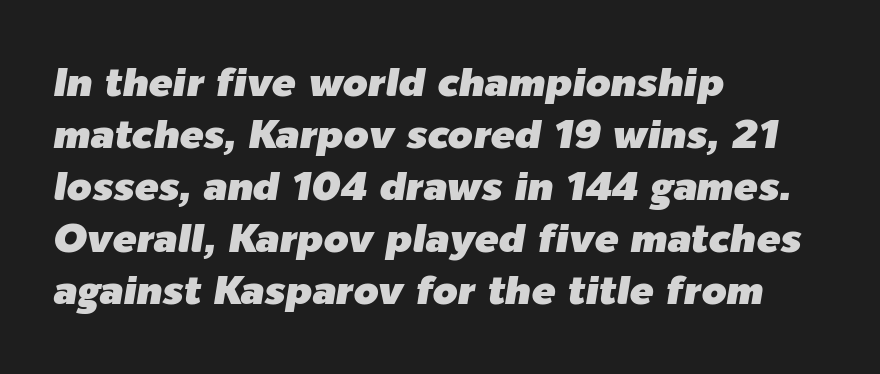
Regular leading. Bare-footed words on every line. The rendering anchors every line to the left-hand side. Standard letterfit; no display-style spreading of the glyphs.
